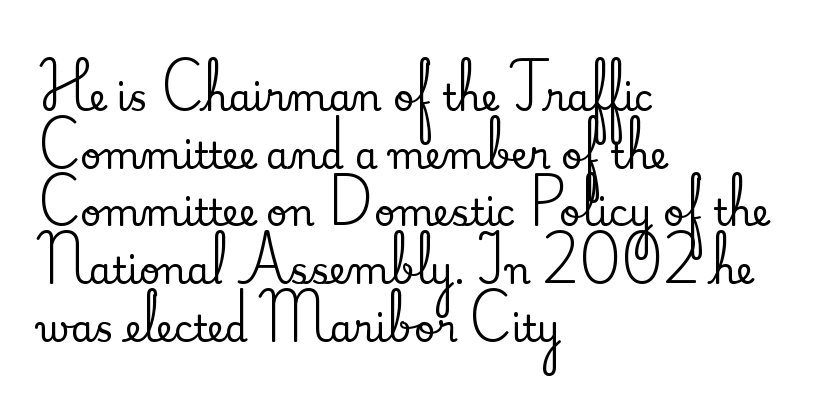
A typesetter would label this face a serif. The rag falls on the right side of this text block. The passage shown is typed in a proportional face where columns would drift. Between one letter and the next there's only the usual sliver of space. The glyphs are unaccompanied by any horizontal stroke below them.
